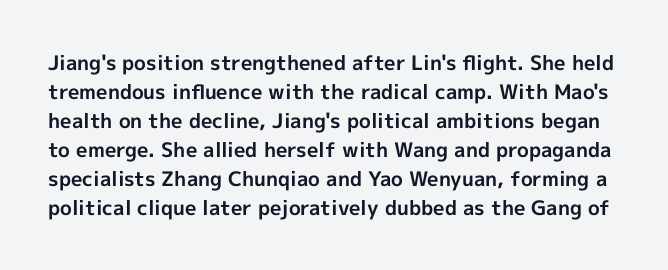
{"italic": "no", "bold": "yes", "underline": "no", "line_spacing": "normal", "line_spacing_ratio": 1.45, "letter_spacing": "normal", "letter_spacing_em": 0.0, "glyph_px": 20}
